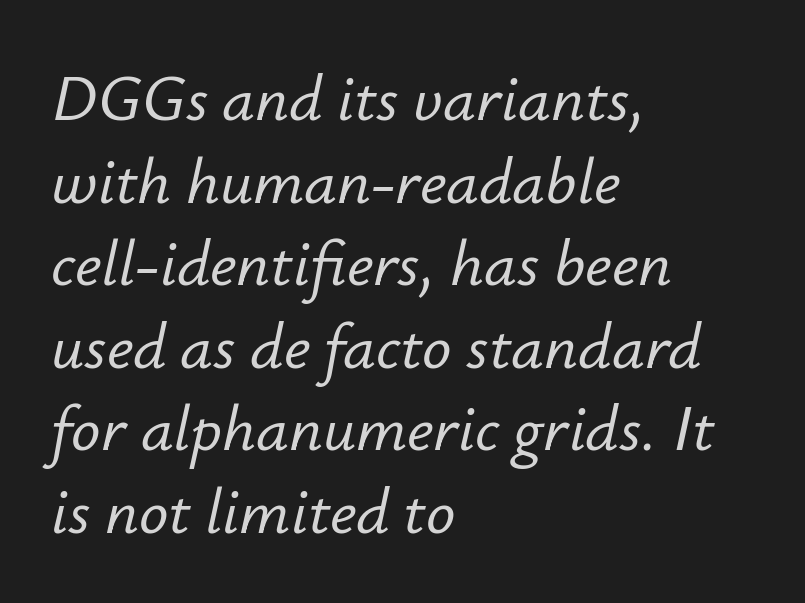
Compared with ordinary roman type, these characters are visibly tilted. Observe the ordinary spacing: letters are neighbours, not strangers. All the whitespace from short lines collects on the right. The area under the type is left untouched. Looks like regular typesetting: each glyph gets only the width it needs. Successive baselines arrive at the customary interval.
